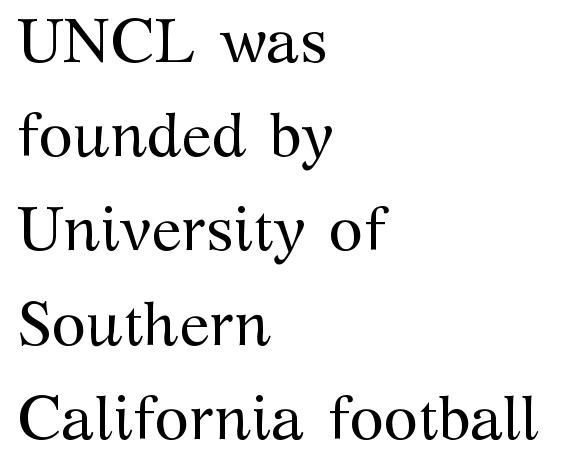
Font category for this specimen: serif. Any mark beneath the type? The region is blank. Honestly, the row spacing looks completely unremarkable. The rendering uses natural spacing where letterforms have individual widths. The rendering anchors every line to the left-hand side.
